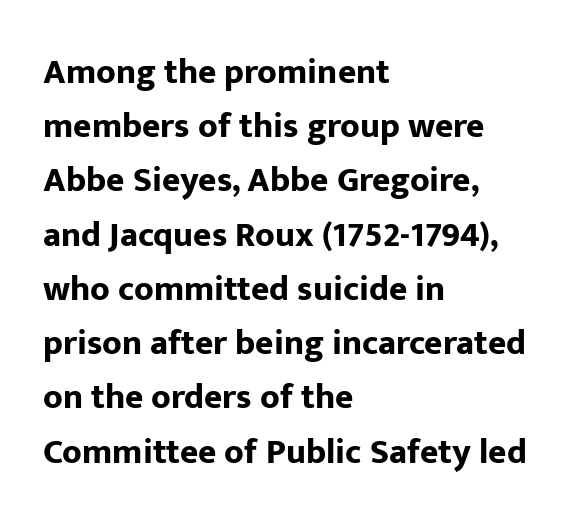
The image shows 35 px bold sans-serif type, upright; set left-aligned, normal line spacing (1.55x), normal letter spacing, not underlined; low stroke contrast and a medium x-height.
